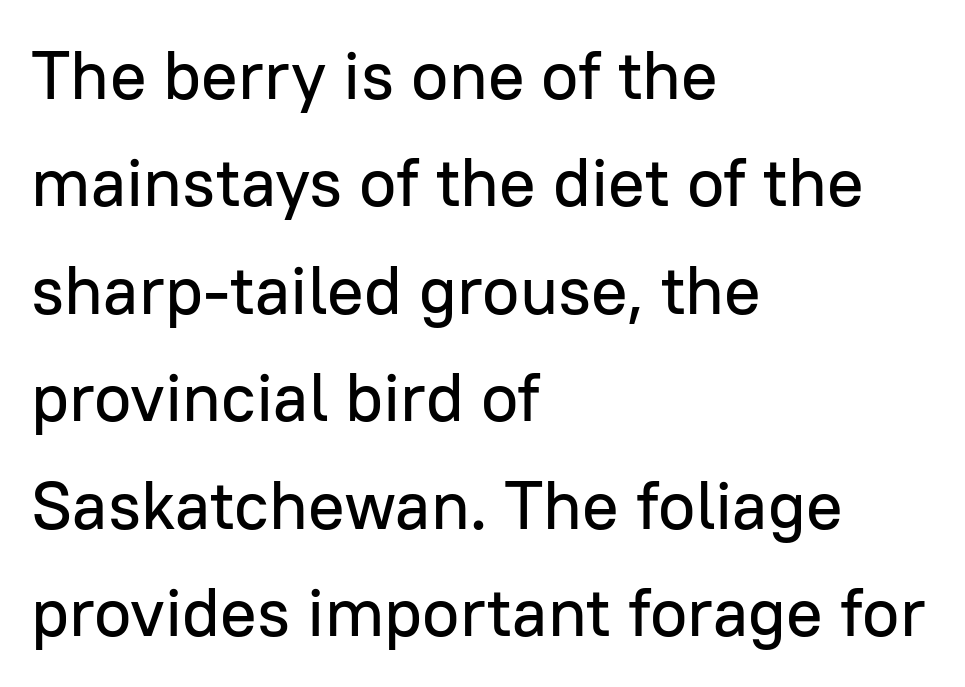
Q: Is the text italic (slanted)? A: No, it is upright.
Q: Is the typeface a serif or a sans-serif typeface? A: Sans-serif.
Q: Is the text underlined? A: No.
Q: How is the paragraph aligned? A: Left-aligned.
Q: Is the spacing between letters normal or unusually wide? A: Normal.
Q: Is the spacing between lines tight, normal or loose? A: Normal.
Q: Width (condensed, normal, or wide)? A: Normal.
Q: Stroke contrast? A: Low.
Q: x-height? A: Medium.
Q: Monospaced? A: No.
